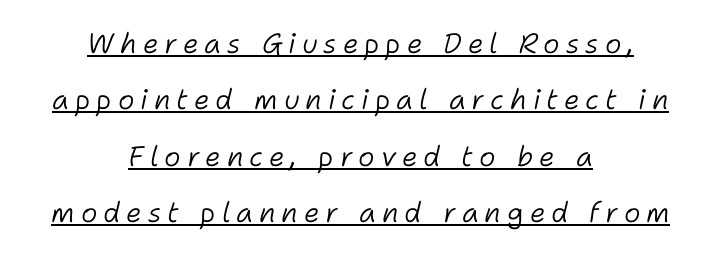
The image shows 28 px light type, italic (leaning right); set centered, loose line spacing (2.01x), unusually wide letter spacing (+0.21 em), underlined; low stroke contrast and a medium x-height.
